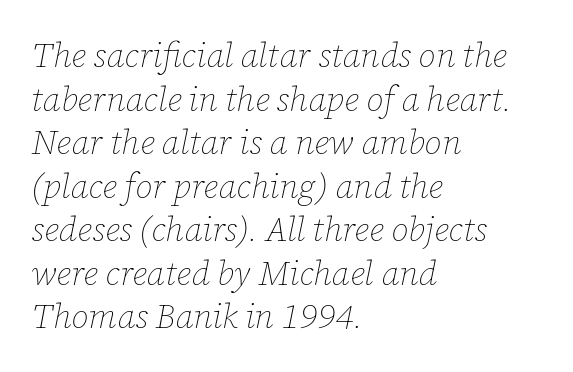
Think of a printed novel: that variable character pitch is what you see here. The rendering keeps characters at their native spacing. Type without underlining. Caption: multi-line text, flush left, ragged right. Vertical spacing — default.
